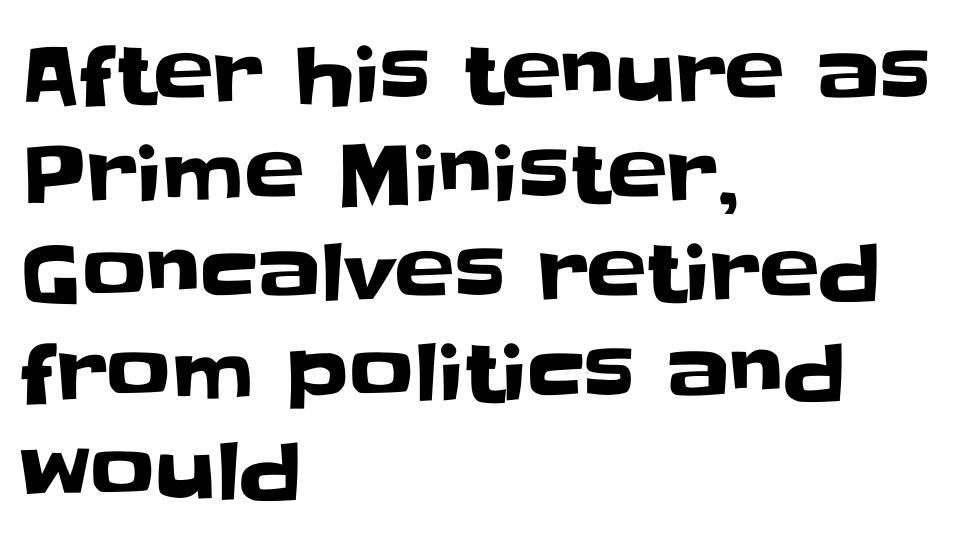
The image shows 80 px sans-serif type, upright; set left-aligned, line spacing 1.24x, normal letter spacing, not underlined; low stroke contrast and a large x-height.
